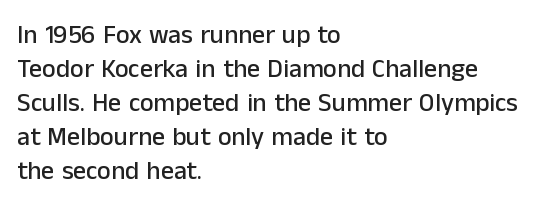
The passage is arranged the way most books set body copy — flush left. This is roman type, the default non-slanted kind. The rows are spaced the way most documents space them. The letterforms sit shoulder to shoulder at normal distance. Honestly, there is no underline to notice here at all.
